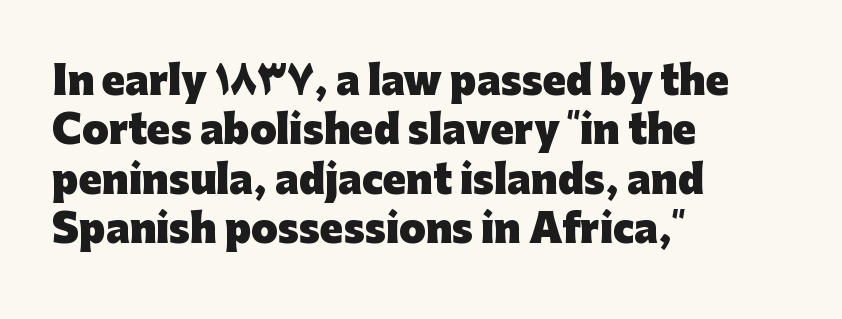
A typesetter would call this proportional, since set widths differ per character. Characters remain perfectly vertical along every line. In terms of weight, the rendering is a true, heavy bold. Decoration check: the copy has no underline. The text was rendered using a sans face with plain stroke endings. Vertically, the passage feels balanced, rows spaced as you'd expect.
